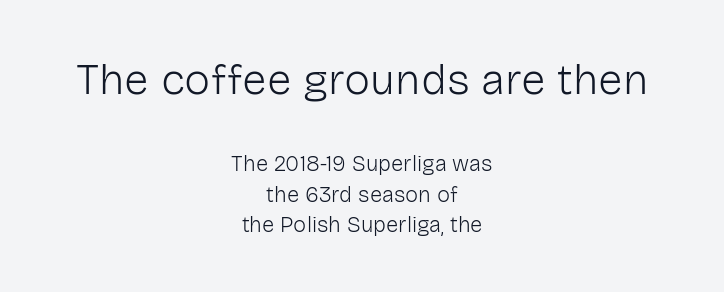
Quick note: not italic, upright. The face looks like a standard text weight, possibly lighter. The passage shown has conventional tracking throughout. Leading matches the norm, producing a regular column.
